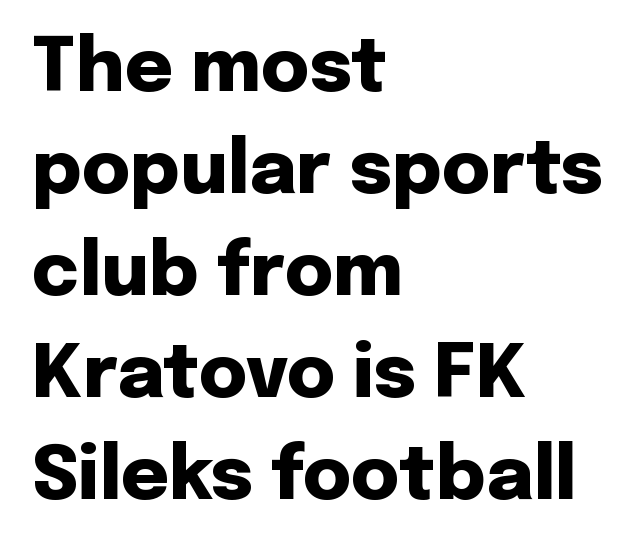
{"serif": "no", "italic": "no", "bold": "yes", "weight": "heavy", "width": "normal", "stroke_contrast": "low", "x_height": "medium", "monospaced": "no", "underline": "no", "align": "left", "line_spacing": "normal", "line_spacing_ratio": 1.38, "letter_spacing": "normal", "letter_spacing_em": 0.0, "glyph_px": 74}
